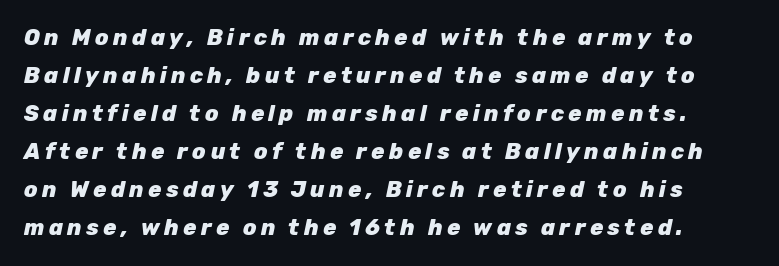
Q: Is the text bold? A: Yes.
Q: Is the text italic (slanted)? A: Yes, it leans right by about 12 degrees.
Q: Is the text underlined? A: No.
Q: Is the spacing between letters normal or unusually wide? A: Unusually wide.
